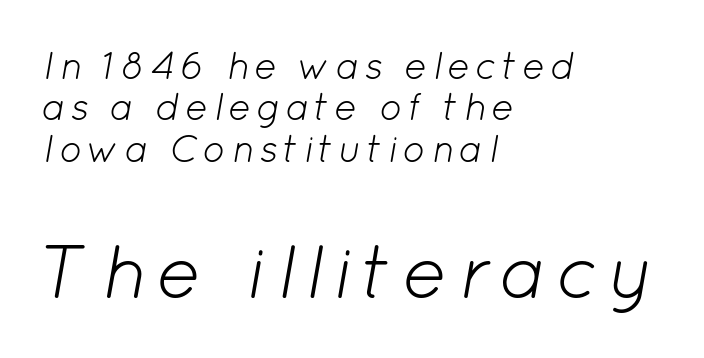
The image shows 75 px light type, italic (leaning right); set left-aligned, tight line spacing (1.09x), not underlined; the second (bottom) block is 1.97x larger; low stroke contrast and a medium x-height.
